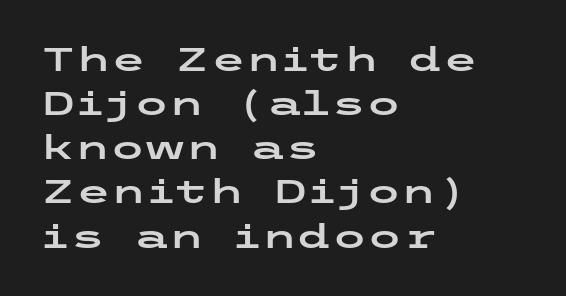
Q: Is the text italic (slanted)? A: No, it is upright.
Q: Is the typeface a serif or a sans-serif typeface? A: Sans-serif.
Q: Is the text underlined? A: No.
Q: How is the paragraph aligned? A: Left-aligned.
Q: Is the spacing between letters normal or unusually wide? A: Normal.
Q: Is the spacing between lines tight, normal or loose? A: Normal.
Q: Width (condensed, normal, or wide)? A: Wide.
Q: Stroke contrast? A: Low.
Q: x-height? A: Medium.
